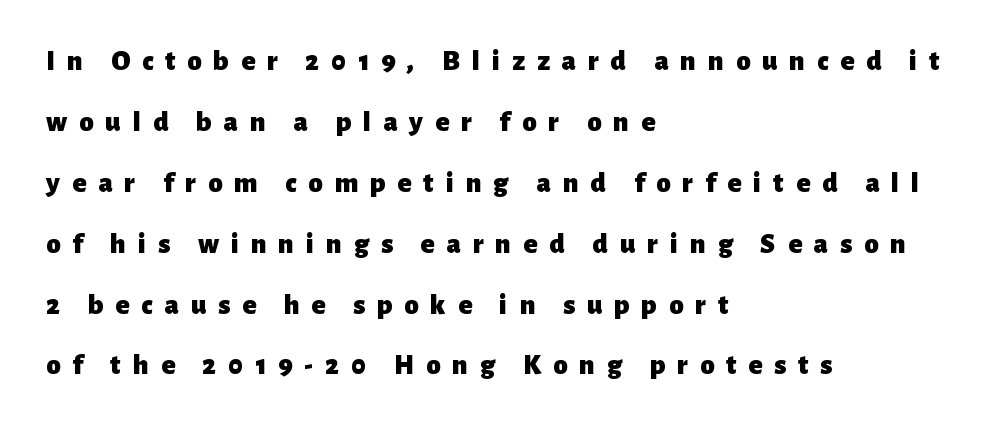
The image shows 29 px heavy sans-serif type, upright; set left-aligned, loose line spacing (2.1x), unusually wide letter spacing (+0.41 em), not underlined; low stroke contrast and a medium x-height.
